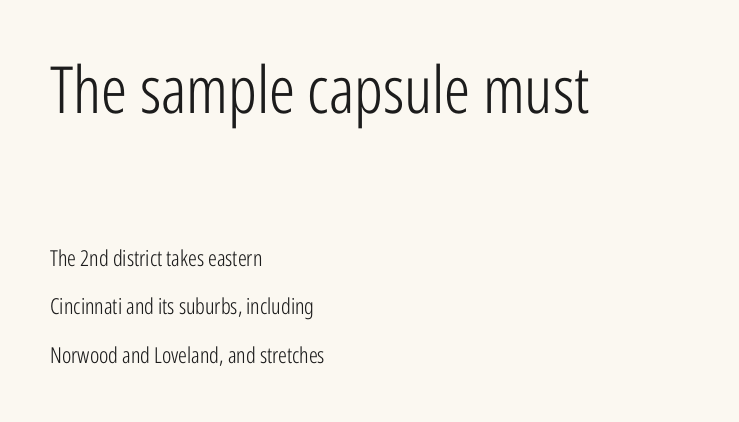
Nothing unusual about the tracking: characters are spaced as the font intends. Block one is the big one; block two sits smaller underneath. The face used here is proportionally spaced, like ordinary book or web type. Airy leading. Characters remain perfectly vertical along every line. Nobody drew a line under any word here.
